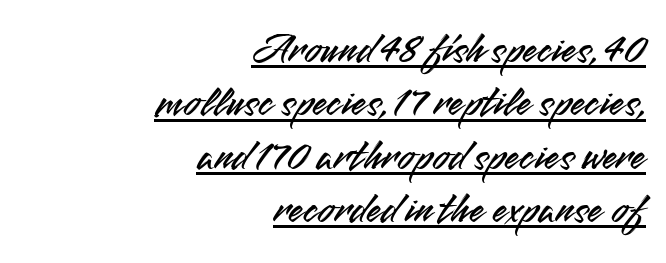
The image shows 43 px sans-serif type; set right-aligned, line spacing 1.24x, normal letter spacing, underlined; medium stroke contrast and a small x-height.
